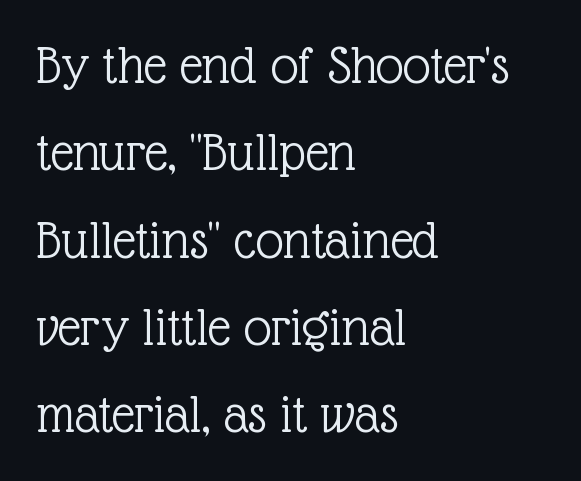
Q: Is the text bold? A: No.
Q: Is the text italic (slanted)? A: No, it is upright.
Q: Is the typeface a serif or a sans-serif typeface? A: Serif.
Q: Is the text underlined? A: No.
Q: How is the paragraph aligned? A: Left-aligned.
Q: Is the spacing between letters normal or unusually wide? A: Normal.
Q: Is the spacing between lines tight, normal or loose? A: Normal.
Q: Width (condensed, normal, or wide)? A: Normal.
Q: x-height? A: Medium.
Q: Monospaced? A: No.
